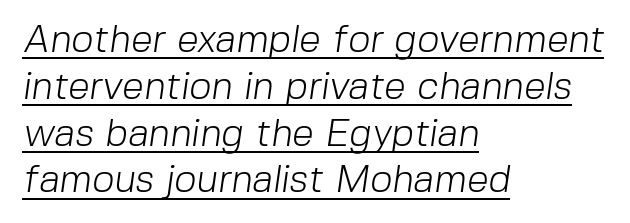
{"serif": "no", "bold": "no", "weight": "light", "width": "normal", "stroke_contrast": "low", "x_height": "medium", "monospaced": "no", "underline": "yes", "align": "left", "line_spacing_ratio": 1.2, "letter_spacing": "normal", "letter_spacing_em": 0.0, "glyph_px": 39}
